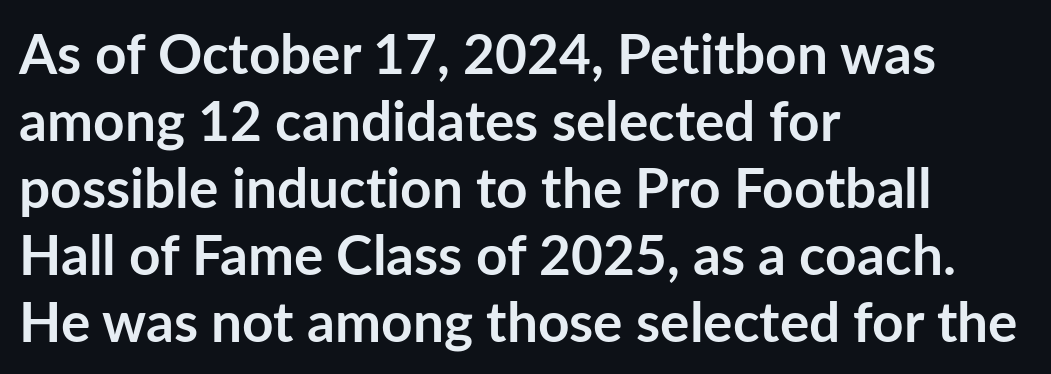
The image shows 55 px semibold sans-serif type, upright; set left-aligned, line spacing 1.22x, normal letter spacing, not underlined; low stroke contrast and a medium x-height.
